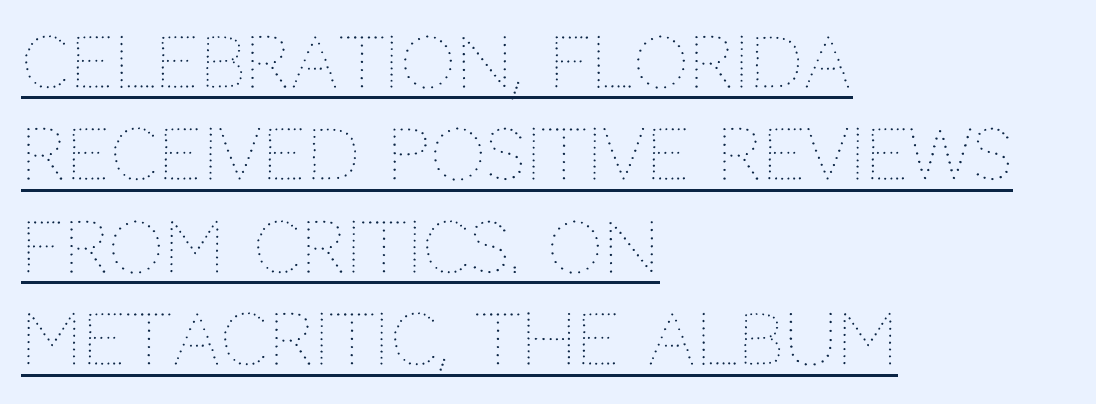
Q: Is the text bold? A: No.
Q: Is the text italic (slanted)? A: No, it is upright.
Q: Is the text underlined? A: Yes.
Q: How is the paragraph aligned? A: Left-aligned.
Q: Is the spacing between letters normal or unusually wide? A: Normal.
Q: Is the spacing between lines tight, normal or loose? A: Normal.
Q: Width (condensed, normal, or wide)? A: Normal.
Q: Stroke contrast? A: Medium.
Q: x-height? A: Large.
Q: Monospaced? A: No.
